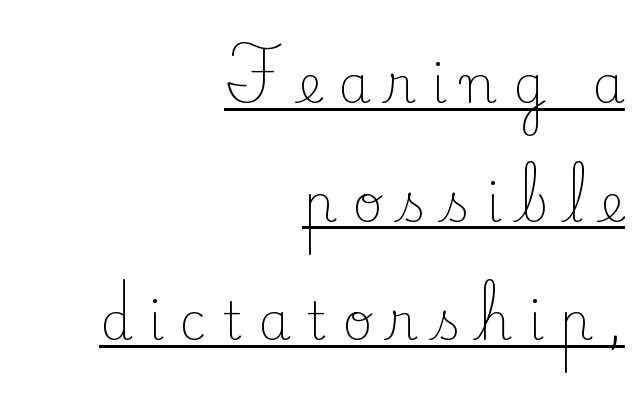
{"serif": "yes", "italic": "no", "bold": "no", "weight": "light", "width": "normal", "stroke_contrast": "low", "x_height": "small", "monospaced": "no", "underline": "yes", "align": "right", "line_spacing": "loose", "line_spacing_ratio": 2.28, "letter_spacing": "wide", "letter_spacing_em": 0.3, "glyph_px": 52}
